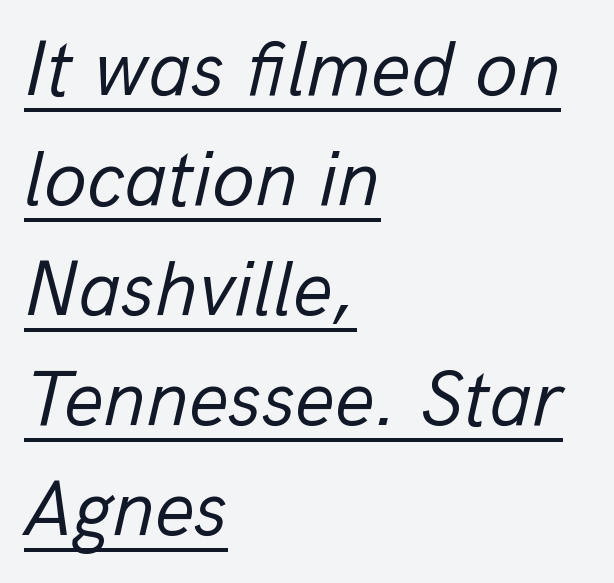
The image shows 78 px regular-weight type, italic (leaning right); set left-aligned, normal line spacing (1.41x), normal letter spacing, underlined; low stroke contrast and a medium x-height.
